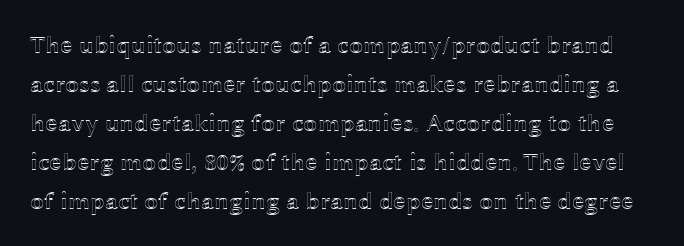
Q: Is the text italic (slanted)? A: No, it is upright.
Q: Is the text underlined? A: No.
Q: Is the spacing between letters normal or unusually wide? A: Normal.
Q: Is the spacing between lines tight, normal or loose? A: Normal.
